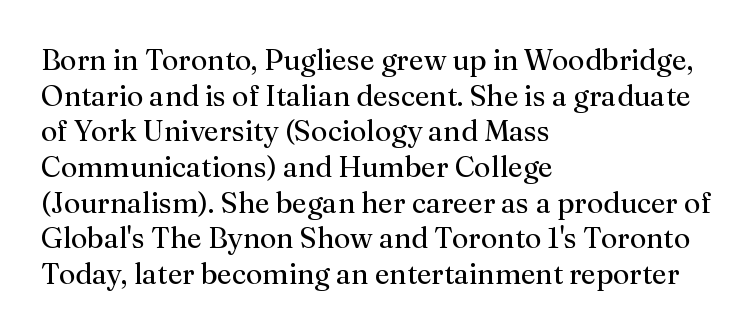
The image shows 29 px regular-weight serif type, upright; set left-aligned, line spacing 1.23x, normal letter spacing, not underlined; medium stroke contrast and a medium x-height.
